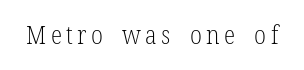
Q: Is the text bold? A: No.
Q: Is the text italic (slanted)? A: No, it is upright.
Q: Is the text underlined? A: No.
